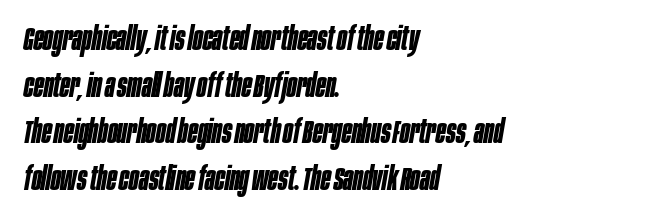
The image shows 32 px bold, condensed type, italic (leaning right); set left-aligned, normal line spacing (1.46x), normal letter spacing, not underlined; low stroke contrast and a large x-height.
